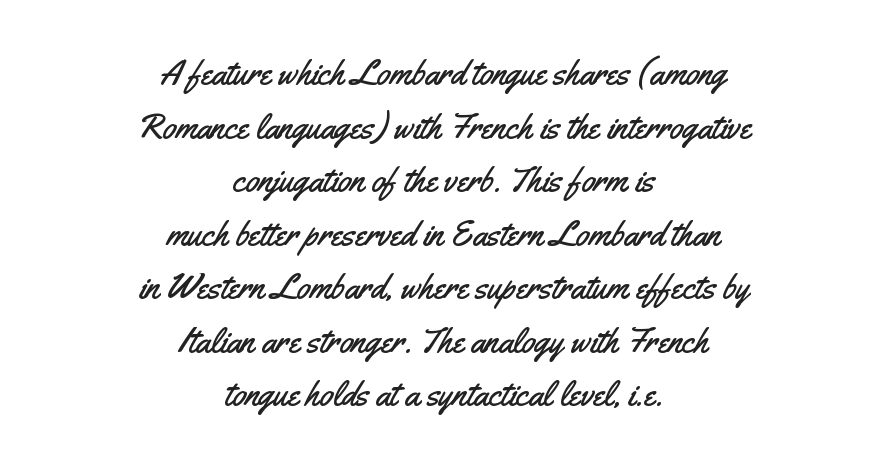
Q: Is the text italic (slanted)? A: Yes.
Q: Is the typeface a serif or a sans-serif typeface? A: Sans-serif.
Q: Is the text underlined? A: No.
Q: How is the paragraph aligned? A: Centered.
Q: Is the spacing between letters normal or unusually wide? A: Normal.
Q: Is the spacing between lines tight, normal or loose? A: Normal.
Q: Width (condensed, normal, or wide)? A: Condensed.
Q: Stroke contrast? A: Medium.
Q: x-height? A: Small.
Q: Monospaced? A: No.
